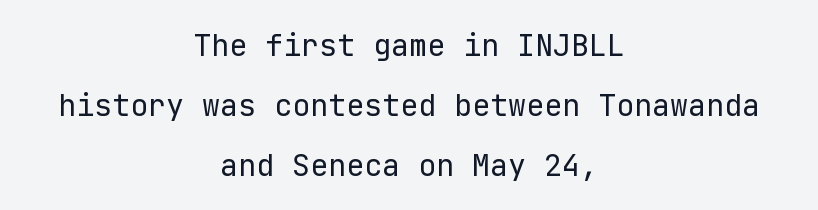
Q: Is the text bold? A: No.
Q: Is the text italic (slanted)? A: No, it is upright.
Q: Is the typeface a serif or a sans-serif typeface? A: Sans-serif.
Q: Is the text underlined? A: No.
Q: How is the paragraph aligned? A: Centered.
Q: Is the spacing between letters normal or unusually wide? A: Normal.
Q: Is the spacing between lines tight, normal or loose? A: Loose.
Q: Width (condensed, normal, or wide)? A: Normal.
Q: Stroke contrast? A: Low.
Q: x-height? A: Medium.
